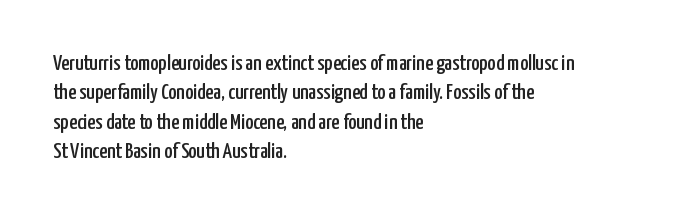
{"italic": "no", "underline": "no", "align": "left", "line_spacing": "normal", "line_spacing_ratio": 1.34, "letter_spacing": "normal", "letter_spacing_em": 0.0, "glyph_px": 22}
